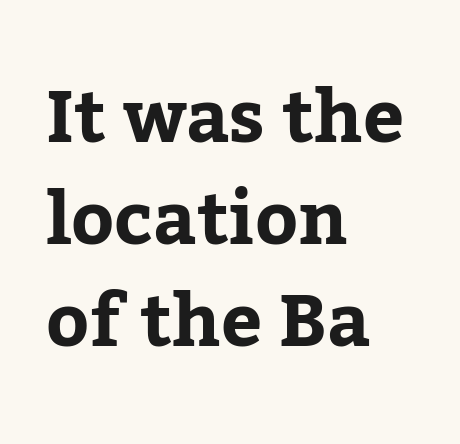
{"serif": "yes", "italic": "no", "bold": "yes", "weight": "bold", "width": "normal", "stroke_contrast": "low", "x_height": "medium", "monospaced": "no", "underline": "no", "align": "left", "line_spacing": "normal", "line_spacing_ratio": 1.4, "letter_spacing": "normal", "letter_spacing_em": 0.0, "glyph_px": 73}
